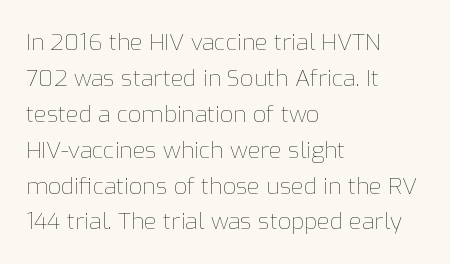
{"italic": "no", "bold": "no", "underline": "no", "align": "left", "line_spacing": "normal", "line_spacing_ratio": 1.56, "letter_spacing": "normal", "letter_spacing_em": 0.0, "glyph_px": 23}
